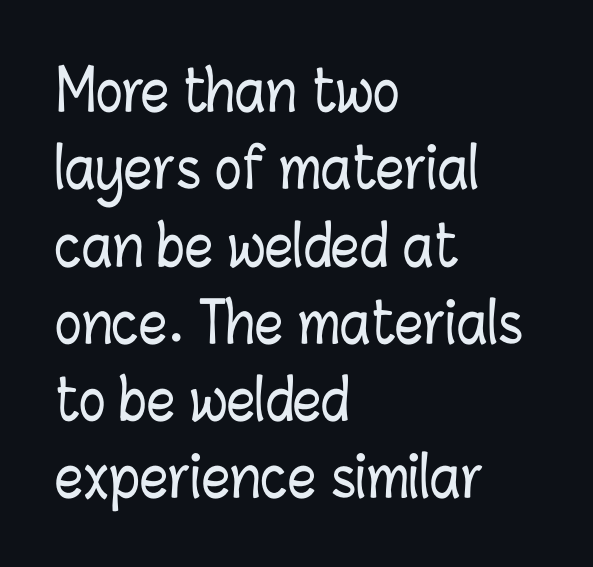
Is the block centered? No — it sits flush against the left margin. Looks like regular typesetting: each glyph gets only the width it needs. Rows of type keep a routine distance in the vertical direction. The letters stand upright; this is a roman face. Clear beneath every line of the passage.
